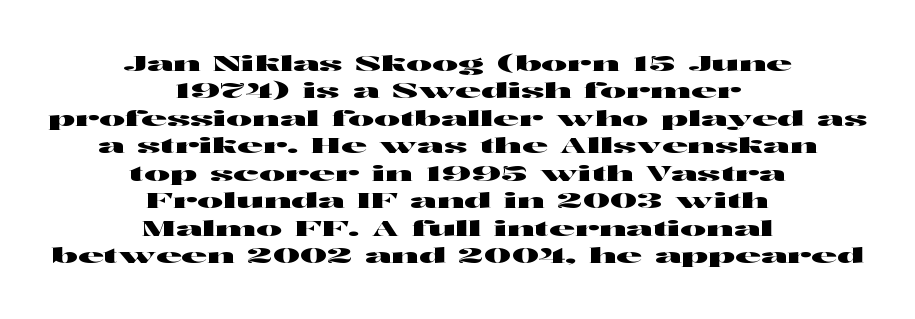
Does the lettering tilt? It doesn't — this is upright. Beneath every word, the page is bare. The lines in this sample share a center point and differ in where they start and stop. These lines keep a tight, regular rhythm from letter to letter. Regarding leading, the lines here are spaced in the standard way.
